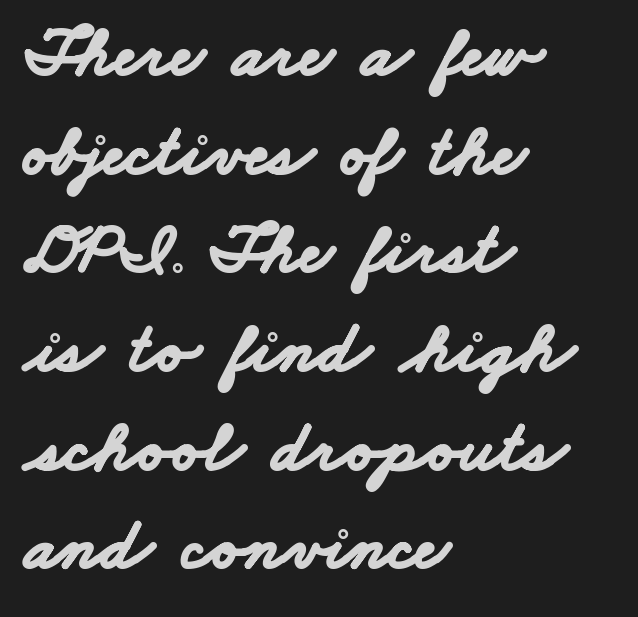
{"serif": "no", "bold": "yes", "weight": "bold", "width": "wide", "stroke_contrast": "low", "x_height": "small", "monospaced": "no", "underline": "no", "align": "left", "line_spacing": "normal", "line_spacing_ratio": 1.37, "letter_spacing": "normal", "letter_spacing_em": 0.0, "glyph_px": 72}
